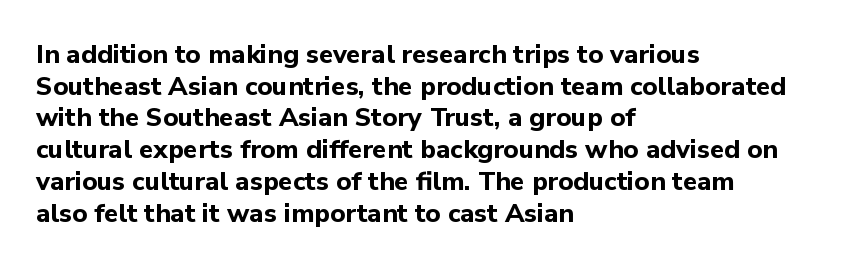
Q: Is the text bold? A: Yes.
Q: Is the text italic (slanted)? A: No, it is upright.
Q: Is the text underlined? A: No.
Q: How is the paragraph aligned? A: Left-aligned.
Q: Is the spacing between letters normal or unusually wide? A: Normal.
